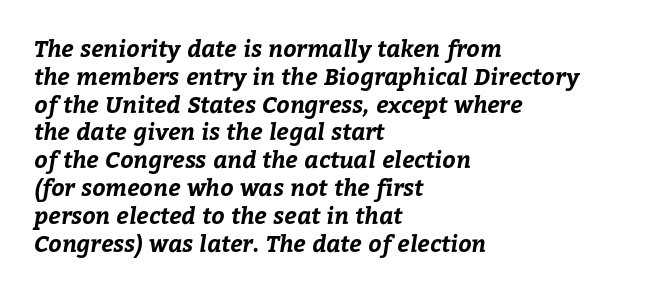
Q: Is the text bold? A: Yes.
Q: Is the text underlined? A: No.
Q: How is the paragraph aligned? A: Left-aligned.
Q: Is the spacing between letters normal or unusually wide? A: Normal.
